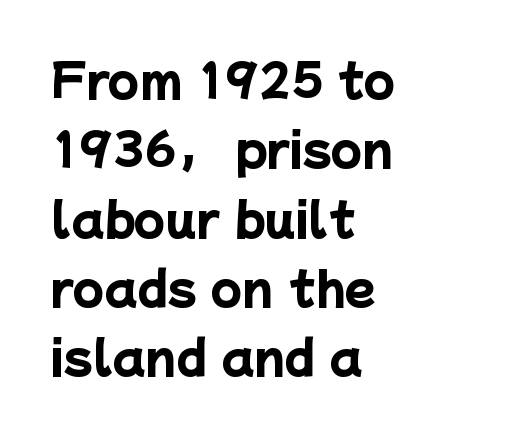
If you measured baseline to baseline, you'd find a middling distance. Every letter is thick-stroked: bold, no question. These lines are rendered in a variable-pitch font. Visually the block forms a straight wall on the left and a jagged coastline on the right. Type without underlining.
